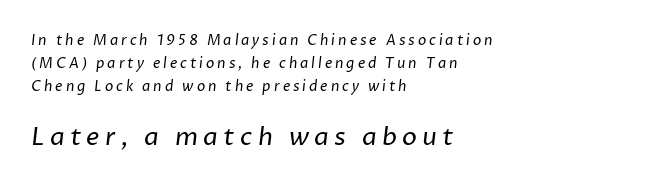
The image shows 25 px text type; set left-aligned, normal line spacing (1.65x), unusually wide letter spacing (+0.21 em), not underlined; the second (bottom) block is 1.79x larger.
